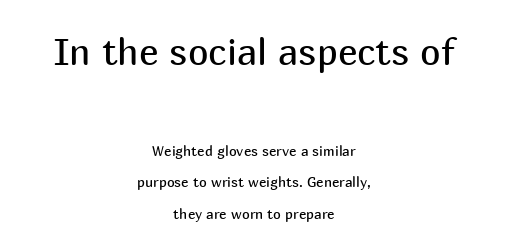
Q: Is the text bold? A: No.
Q: Is the text italic (slanted)? A: No, it is upright.
Q: Is the typeface a serif or a sans-serif typeface? A: Sans-serif.
Q: Is the text underlined? A: No.
Q: How is the paragraph aligned? A: Centered.
Q: Is the spacing between letters normal or unusually wide? A: Normal.
Q: Is the spacing between lines tight, normal or loose? A: Loose.
Q: Which block of text is set in a larger size, the first (top) or the second (bottom)? A: The first (top) one.
Q: Width (condensed, normal, or wide)? A: Normal.
Q: Stroke contrast? A: Medium.
Q: x-height? A: Medium.
Q: Monospaced? A: No.
